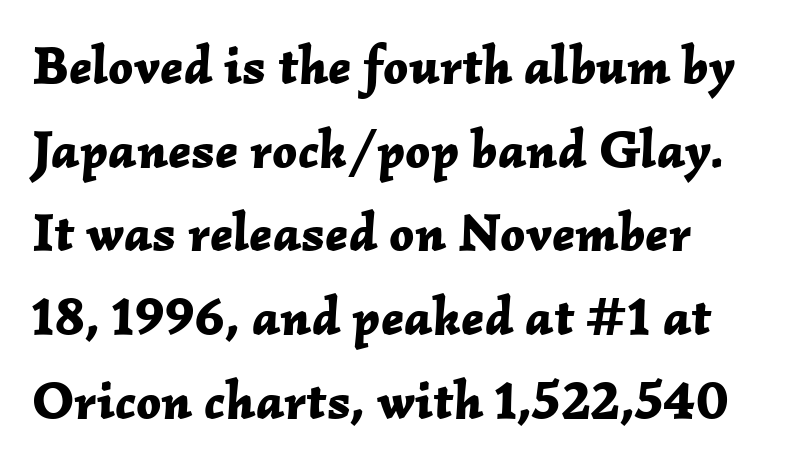
Q: Is the text bold? A: Yes.
Q: Is the text italic (slanted)? A: Yes, it leans right by about 2 degrees.
Q: Is the text underlined? A: No.
Q: Is the spacing between letters normal or unusually wide? A: Normal.
Q: Is the spacing between lines tight, normal or loose? A: Normal.
Q: Width (condensed, normal, or wide)? A: Normal.
Q: Stroke contrast? A: Low.
Q: x-height? A: Medium.
Q: Monospaced? A: No.
